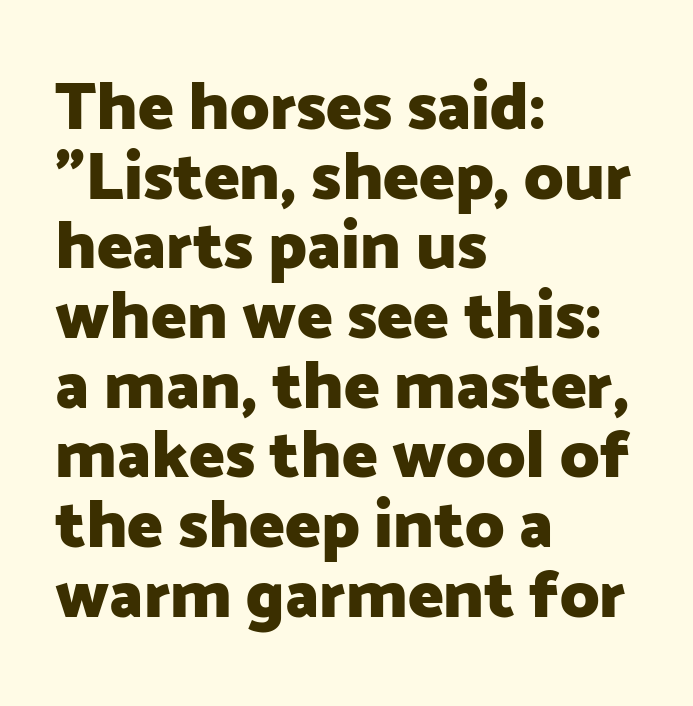
{"serif": "no", "italic": "no", "bold": "yes", "weight": "heavy", "width": "normal", "stroke_contrast": "low", "x_height": "medium", "monospaced": "no", "underline": "no", "align": "left", "line_spacing": "tight", "line_spacing_ratio": 1.04, "letter_spacing": "normal", "letter_spacing_em": 0.0, "glyph_px": 67}
